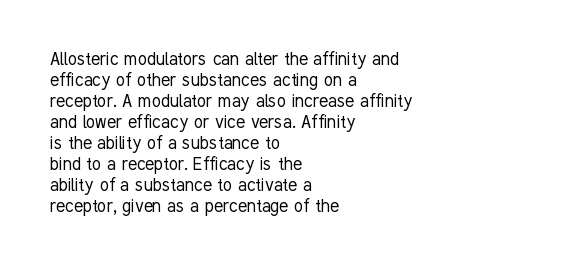
This is not heavy type; no bold has been used. The block of text is dense from top to bottom, with scant space between rows. Designer's note — italics off, roman on. Caption: standard tracking, unaltered. Rule under the text: the space is simply empty.
